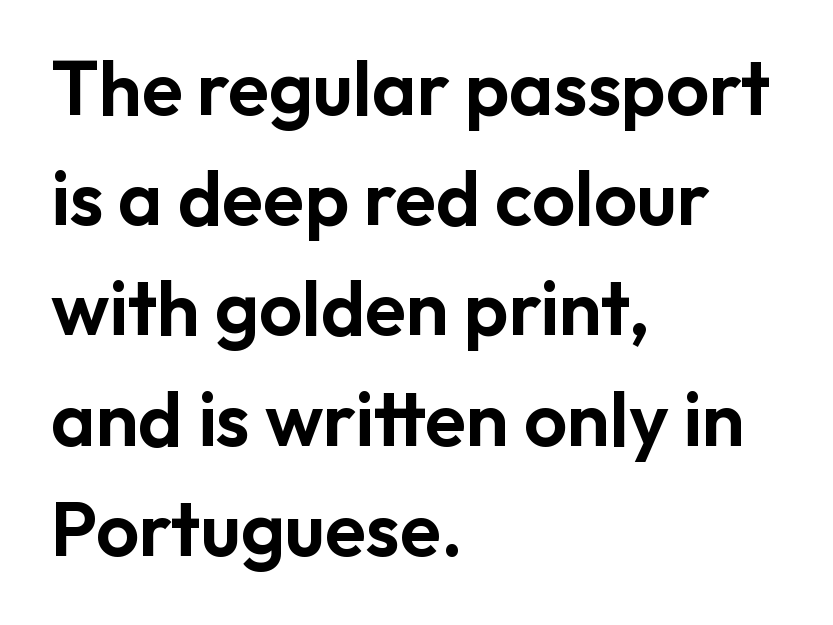
{"serif": "no", "italic": "no", "width": "normal", "stroke_contrast": "low", "x_height": "medium", "monospaced": "no", "underline": "no", "align": "left", "line_spacing": "normal", "line_spacing_ratio": 1.45, "letter_spacing": "normal", "letter_spacing_em": 0.0, "glyph_px": 76}
